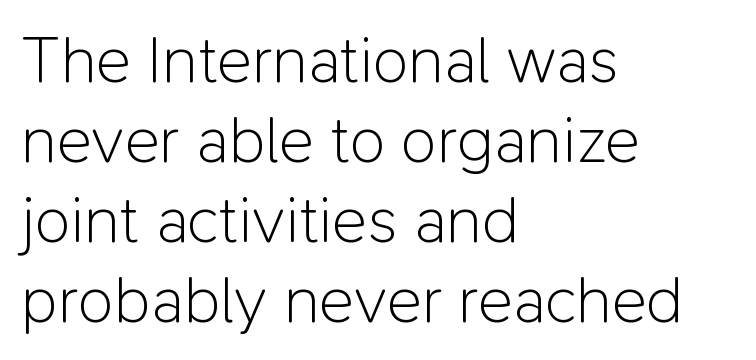
The typography opts for an upright posture over an oblique one. The lines in this sample share a left origin and differ only in where they stop. Think of a printed novel: that variable character pitch is what you see here. No extra tracking has been applied to these lines. The passage shown is not underscored anywhere. Are there feet on the stems? There aren't — it's a sans.
